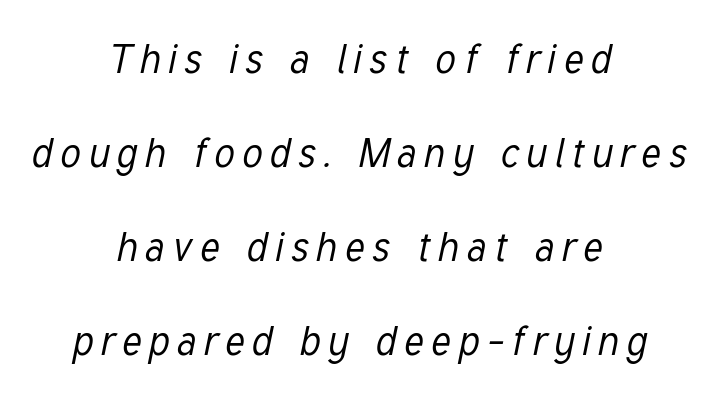
{"italic": "yes", "lean": "right", "slant_degrees": 12, "bold": "no", "weight": "regular", "width": "condensed", "stroke_contrast": "low", "x_height": "medium", "monospaced": "no", "underline": "no", "align": "center", "line_spacing": "loose", "line_spacing_ratio": 2.35, "glyph_px": 40}
